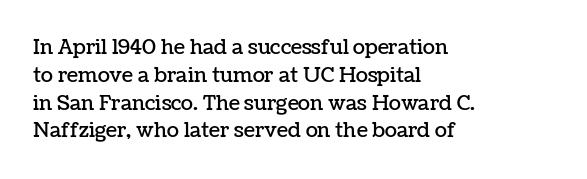
Ordinary non-slanted type is in use. If you drew a ruler down the left edge, every line would touch it. Underlining? Definitely not there. Rows of type keep a routine distance in the vertical direction. Observe the ordinary spacing: letters are neighbours, not strangers.
